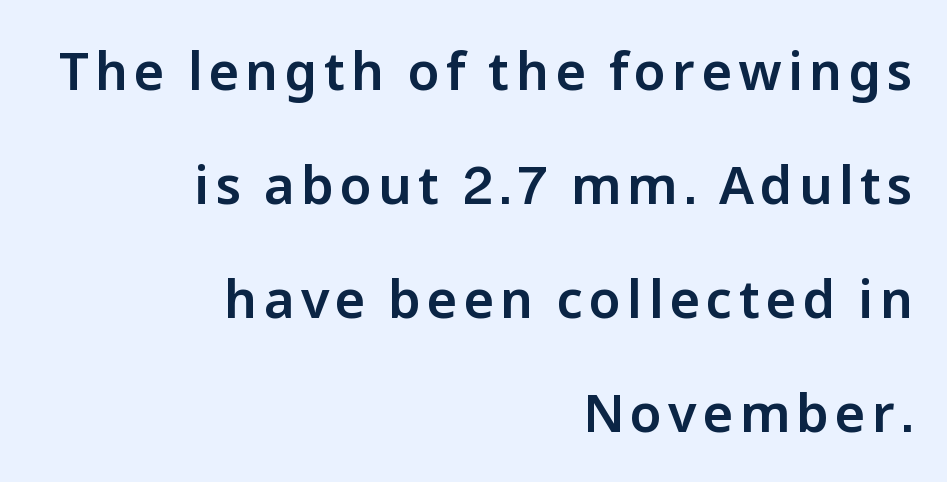
The image shows 52 px sans-serif type, upright; set right-aligned, loose line spacing (2.19x), not underlined; low stroke contrast and a medium x-height.
